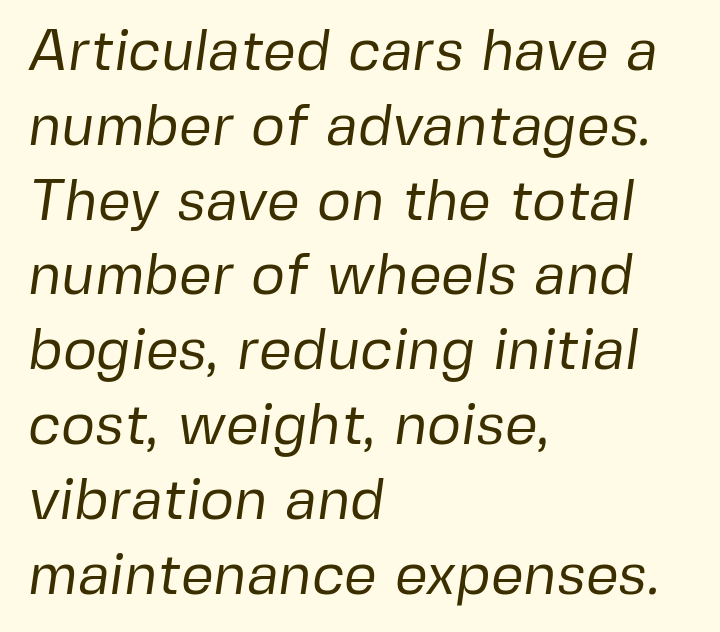
{"serif": "no", "bold": "no", "weight": "regular", "width": "normal", "stroke_contrast": "low", "x_height": "medium", "monospaced": "no", "underline": "no", "align": "left", "line_spacing": "normal", "line_spacing_ratio": 1.29, "letter_spacing": "normal", "letter_spacing_em": 0.0, "glyph_px": 58}
